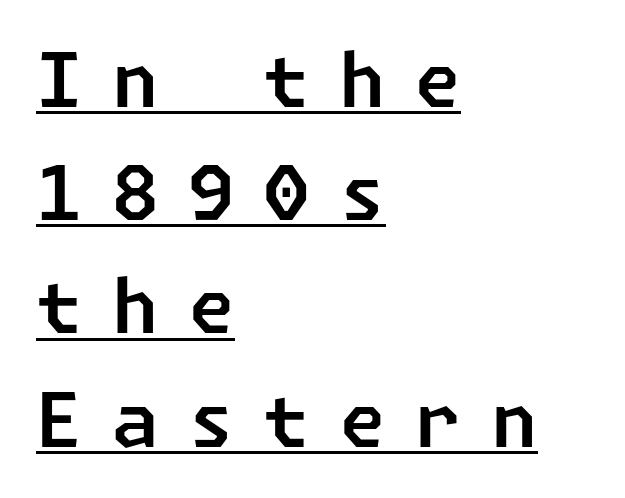
The image shows 75 px sans-serif type; set left-aligned, normal line spacing (1.51x), unusually wide letter spacing (+0.39 em), underlined; low stroke contrast and a medium x-height.
